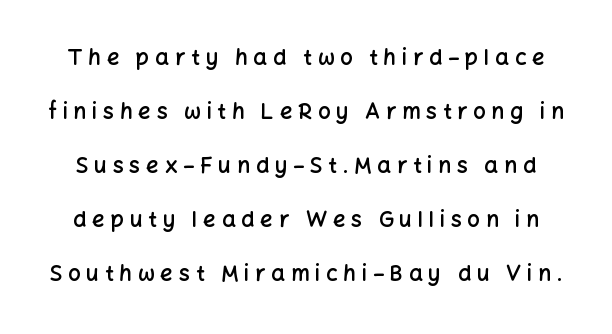
The sample has been set in demibold, a notch under bold. Every stem runs plumb, perpendicular to the baseline. Compared with typical body copy, the letter spacing here is much looser. The words here are not underlined. Quick note: interline space is abundant.
